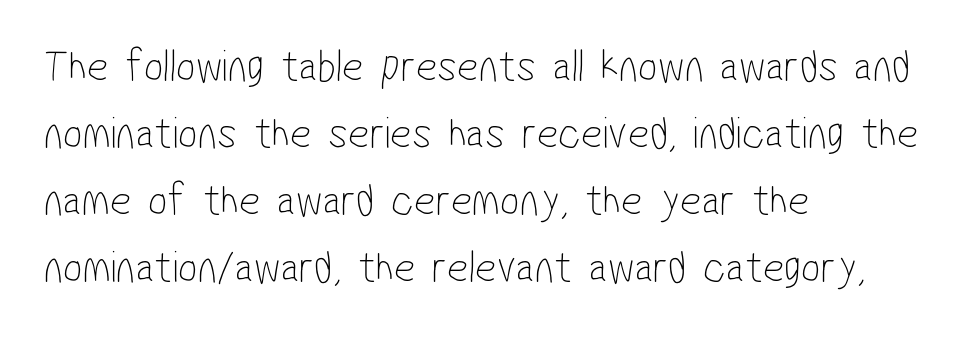
The image shows 46 px thin, condensed sans-serif type; set left-aligned, normal line spacing (1.46x), normal letter spacing, not underlined; low stroke contrast and a medium x-height.
